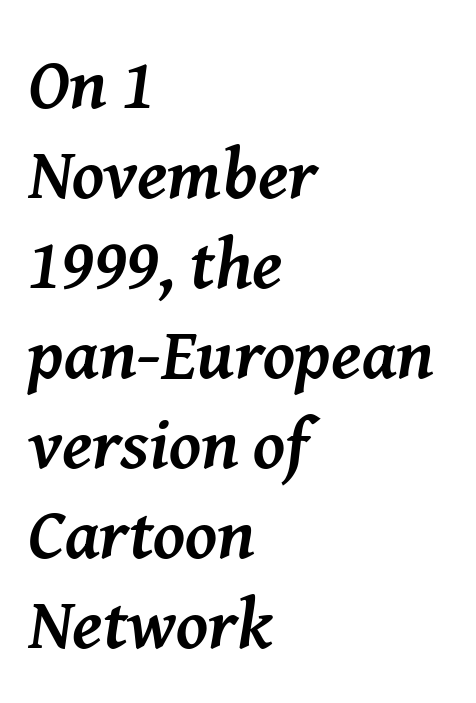
The paragraph shown leans on its left margin. The glyphs look as if they've been sheared to an angle. Is this a fixed-width face? No — the glyphs have proportional, varying widths. Lines of text with bare space underneath. In terms of weight, the rendering is a true, heavy bold.
